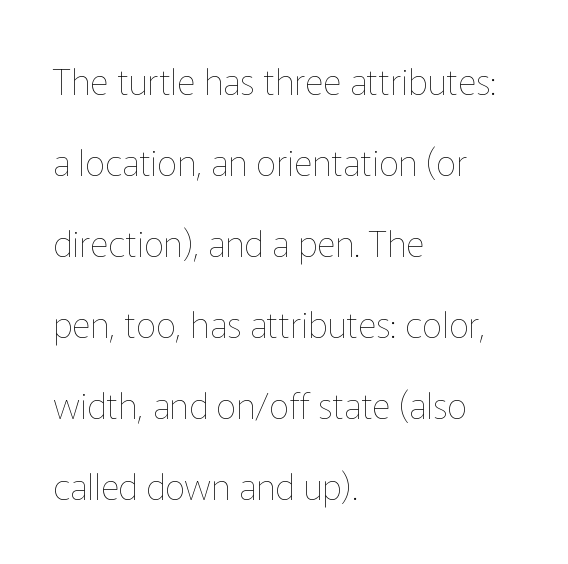
Q: Is the text bold? A: No.
Q: Is the text italic (slanted)? A: No, it is upright.
Q: Is the text underlined? A: No.
Q: How is the paragraph aligned? A: Left-aligned.
Q: Is the spacing between letters normal or unusually wide? A: Normal.
Q: Is the spacing between lines tight, normal or loose? A: Loose.
Q: Width (condensed, normal, or wide)? A: Normal.
Q: Stroke contrast? A: Low.
Q: x-height? A: Medium.
Q: Monospaced? A: No.
